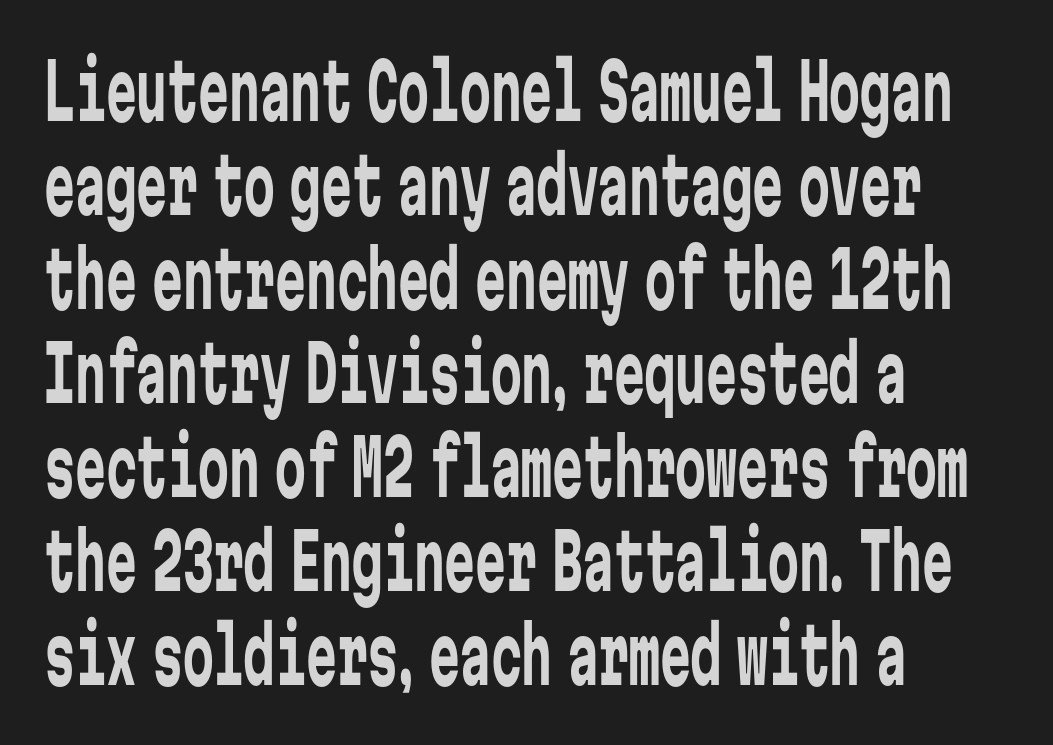
Q: Is the text bold? A: No.
Q: Is the text italic (slanted)? A: No, it is upright.
Q: Is the typeface a serif or a sans-serif typeface? A: Sans-serif.
Q: Is the text underlined? A: No.
Q: How is the paragraph aligned? A: Left-aligned.
Q: Is the spacing between letters normal or unusually wide? A: Normal.
Q: Width (condensed, normal, or wide)? A: Condensed.
Q: Stroke contrast? A: Low.
Q: x-height? A: Medium.
Q: Monospaced? A: Yes.
